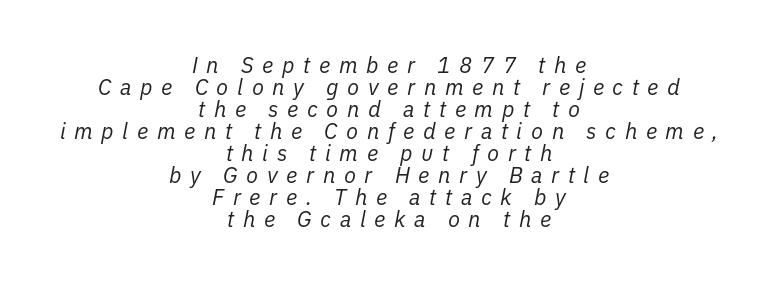
Q: Is the text bold? A: No.
Q: Is the text italic (slanted)? A: Yes, it leans right by about 11 degrees.
Q: Is the text underlined? A: No.
Q: How is the paragraph aligned? A: Centered.
Q: Is the spacing between letters normal or unusually wide? A: Unusually wide.
Q: Is the spacing between lines tight, normal or loose? A: Tight.
